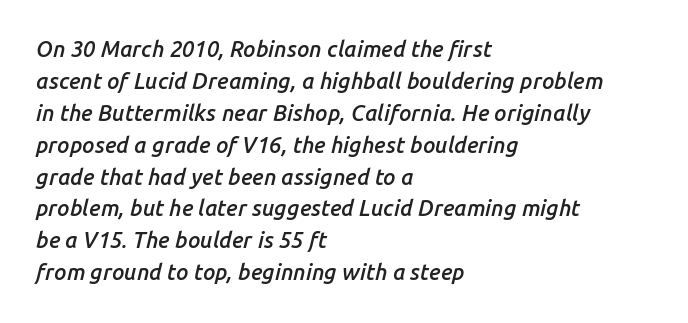
The letters sit at their default tracking, neither squeezed nor spread. Would a proofreader flag this as italicized? Yes. Descenders are the only things crossing below the line. Leftover space on each line is placed entirely after the last word. I'd describe the lettering as semibold — firm but not a full bold.
